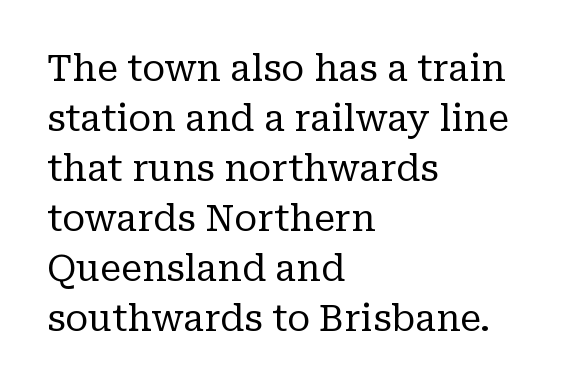
Q: Is the text bold? A: No.
Q: Is the text italic (slanted)? A: No, it is upright.
Q: Is the typeface a serif or a sans-serif typeface? A: Serif.
Q: Is the text underlined? A: No.
Q: How is the paragraph aligned? A: Left-aligned.
Q: Is the spacing between letters normal or unusually wide? A: Normal.
Q: Is the spacing between lines tight, normal or loose? A: Normal.
Q: Width (condensed, normal, or wide)? A: Normal.
Q: Stroke contrast? A: Low.
Q: x-height? A: Medium.
Q: Monospaced? A: No.
